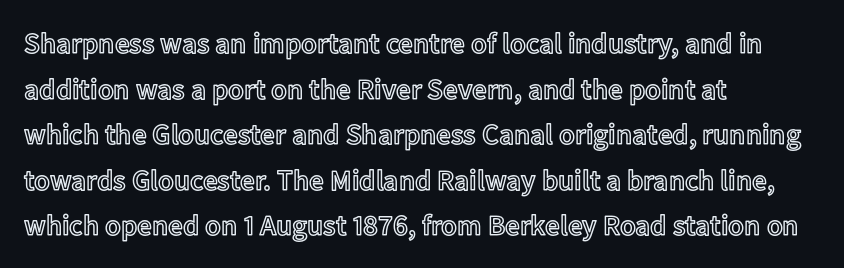
The setting favours the left margin, as ordinary paragraphs usually do. Descenders are the only things crossing below the line. Tall strokes in this sample are plumb rather than angled. The lines sit at an ordinary, default distance from one another. Look at the tracking — it's just the regular setting, nothing added.
